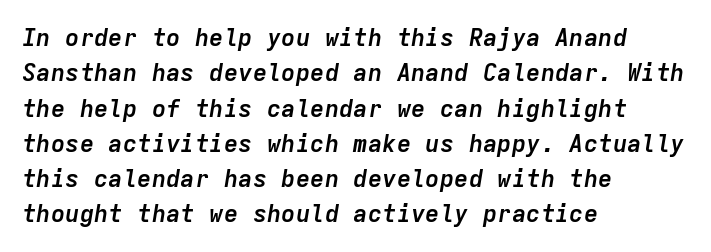
Tracking here is standard; glyphs follow each other at the usual distance. These words are printed bold, with thick strokes throughout. Descenders hang freely into open space. Looking at the ascenders, they clearly lean. Casual observation: everything's shoved over to the left. Horizontal bands of white between lines are of average thickness.
